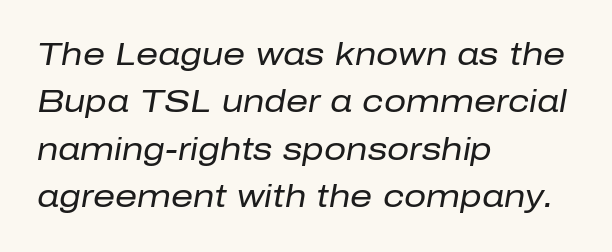
This sample uses an oblique cut, with every glyph tilted off the vertical. Compared with typical body copy, the letter spacing here is the same. Quick note: interline space is typical. This rendering uses left alignment, leaving the right contour irregular. Plain, unruled lines of type.
